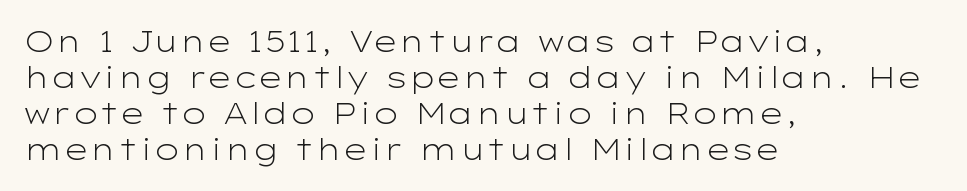
{"serif": "no", "italic": "no", "bold": "no", "weight": "light", "width": "wide", "stroke_contrast": "low", "x_height": "medium", "monospaced": "no", "underline": "no", "align": "left", "line_spacing_ratio": 1.24, "letter_spacing": "normal", "letter_spacing_em": 0.0, "glyph_px": 29}
